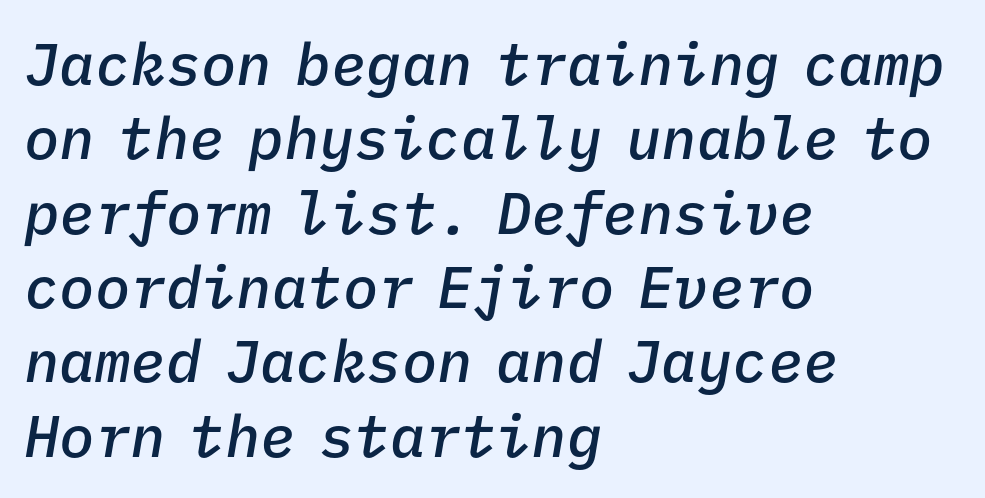
Q: Is the text bold? A: Semi-bold.
Q: Is the text italic (slanted)? A: Yes, it leans right by about 9 degrees.
Q: Is the text underlined? A: No.
Q: How is the paragraph aligned? A: Left-aligned.
Q: Is the spacing between letters normal or unusually wide? A: Normal.
Q: Is the spacing between lines tight, normal or loose? A: Normal.
Q: Width (condensed, normal, or wide)? A: Normal.
Q: Stroke contrast? A: Low.
Q: x-height? A: Medium.
Q: Monospaced? A: Yes.
